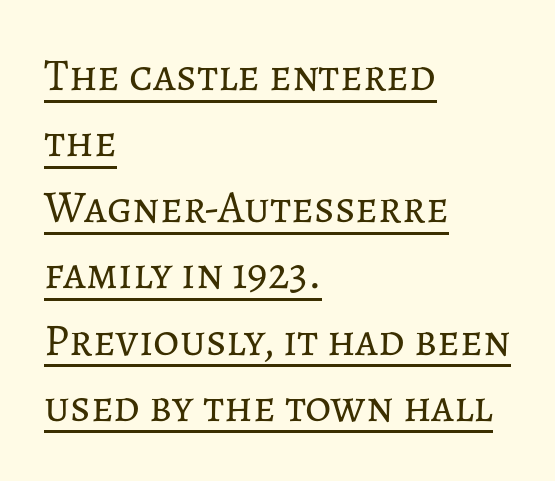
The font's upright variant was chosen for this text. Tracking here is standard; glyphs follow each other at the usual distance. The rendering uses natural spacing where letterforms have individual widths. Weight: in the light-to-regular range. If you drew a ruler down the left edge, every line would touch it.
